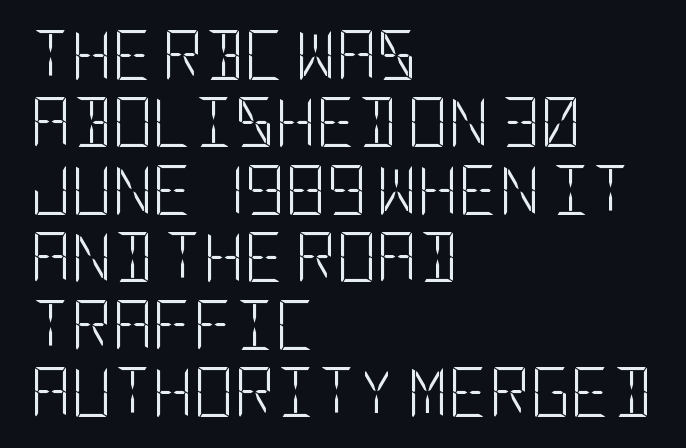
Q: Is the text bold? A: No.
Q: Is the text italic (slanted)? A: No, it is upright.
Q: Is the typeface a serif or a sans-serif typeface? A: Sans-serif.
Q: Is the text underlined? A: No.
Q: How is the paragraph aligned? A: Left-aligned.
Q: Is the spacing between letters normal or unusually wide? A: Normal.
Q: Is the spacing between lines tight, normal or loose? A: Normal.
Q: Width (condensed, normal, or wide)? A: Condensed.
Q: Stroke contrast? A: Low.
Q: x-height? A: Large.
